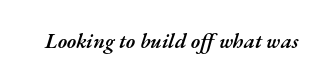
{"italic": "yes", "lean": "right", "slant_degrees": 17, "bold": "semi", "underline": "no", "letter_spacing": "normal", "letter_spacing_em": 0.0, "glyph_px": 21}
